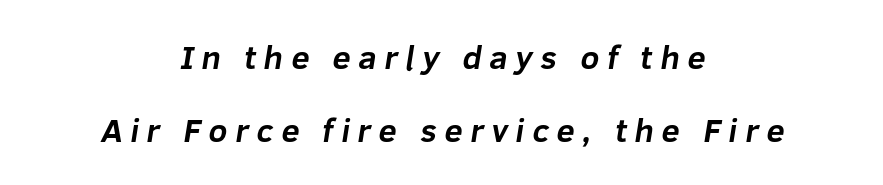
The image shows 33 px bold sans-serif type; set centered, loose line spacing (2.2x), unusually wide letter spacing (+0.23 em), not underlined; low stroke contrast and a medium x-height.
